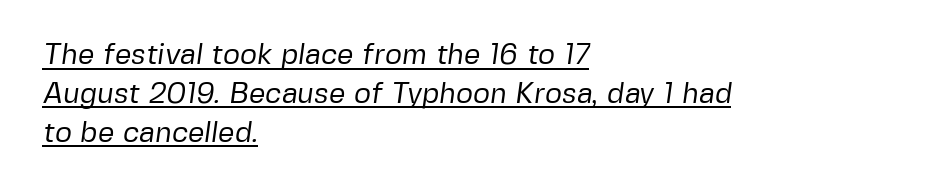
The rag falls on the right side of this text block. Each letter's strokes conclude bluntly, with no projecting serifs. Emphasis is given by a line drawn under the lettering. In terms of leading, this rendering sits right in the middle. These lines are rendered in a variable-pitch font. Look at the tracking — it's just the regular setting, nothing added.
